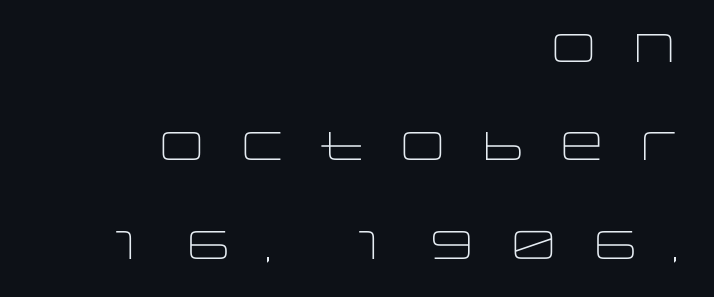
Looks like regular typesetting: each glyph gets only the width it needs. A clean baseline with only descenders dipping below it. Vertical strokes here are truly vertical. Are there feet on the stems? There aren't — it's a sans.
